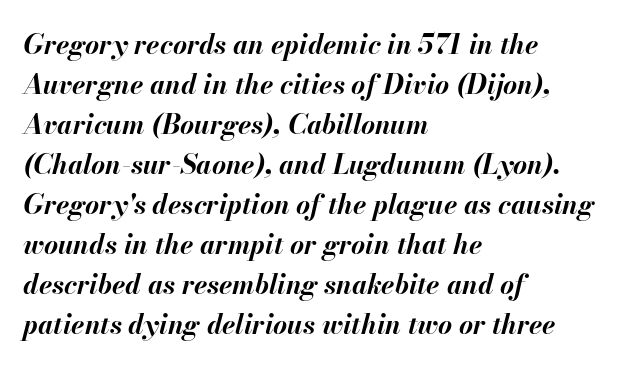
Q: Is the text bold? A: Yes.
Q: Is the text italic (slanted)? A: Yes, it leans right by about 13 degrees.
Q: Is the text underlined? A: No.
Q: How is the paragraph aligned? A: Left-aligned.
Q: Is the spacing between letters normal or unusually wide? A: Normal.
Q: Is the spacing between lines tight, normal or loose? A: Normal.
